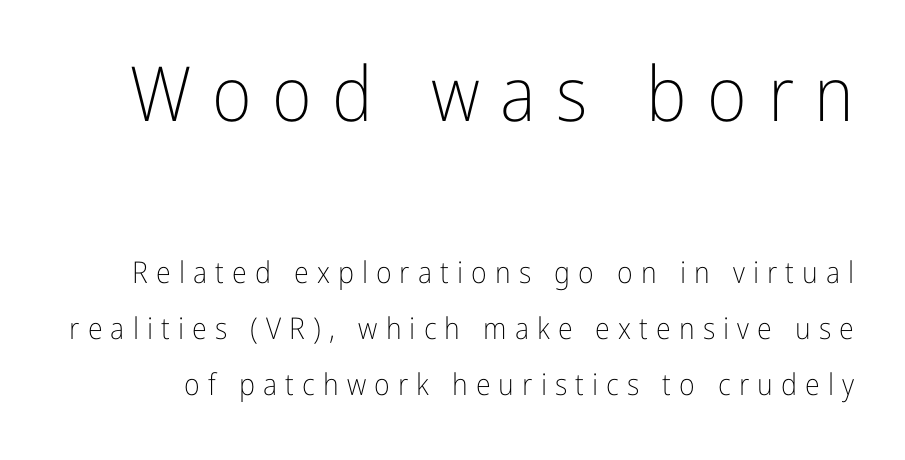
Q: Is the text bold? A: No.
Q: Is the text italic (slanted)? A: No, it is upright.
Q: Is the typeface a serif or a sans-serif typeface? A: Sans-serif.
Q: Is the text underlined? A: No.
Q: Is the spacing between letters normal or unusually wide? A: Unusually wide.
Q: Which block of text is set in a larger size, the first (top) or the second (bottom)? A: The first (top) one.
Q: Width (condensed, normal, or wide)? A: Condensed.
Q: Stroke contrast? A: Low.
Q: x-height? A: Medium.
Q: Monospaced? A: No.
